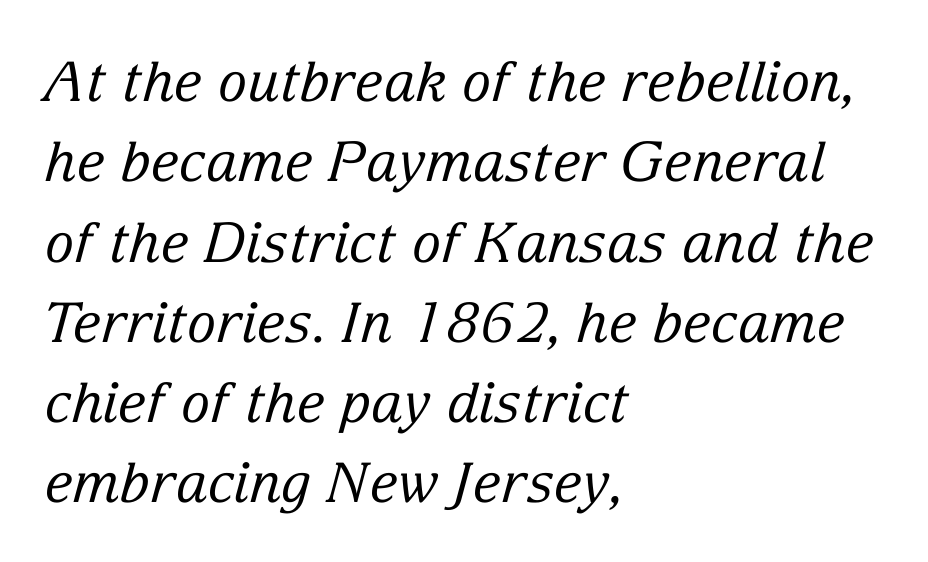
{"serif": "yes", "italic": "yes", "lean": "right", "slant_degrees": 15, "bold": "no", "weight": "regular", "width": "normal", "stroke_contrast": "low", "x_height": "medium", "monospaced": "no", "underline": "no", "align": "left", "line_spacing": "normal", "line_spacing_ratio": 1.46, "letter_spacing": "normal", "letter_spacing_em": 0.0, "glyph_px": 55}
